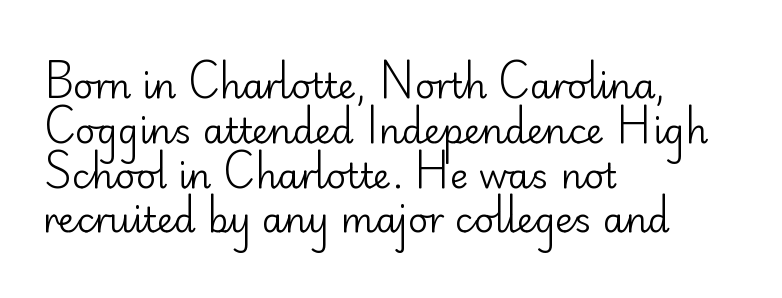
This block has exactly the height ordinary leading produces. Letters rest on an invisible, unmarked baseline. Letterform terminals end flat and unadorned throughout the passage. Nobody touched the tracking dial on this one. Unbolded letterforms with no extra heft. All the whitespace from short lines collects on the right.
